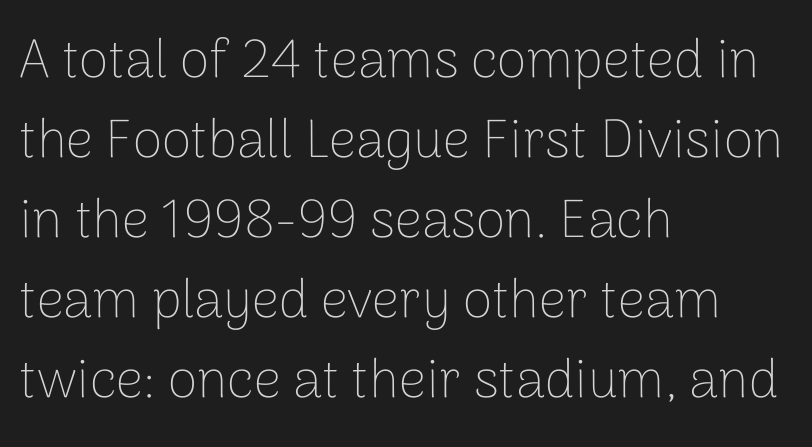
The image shows 54 px thin sans-serif type, upright; set left-aligned, normal line spacing (1.48x), normal letter spacing, not underlined; low stroke contrast and a medium x-height.
